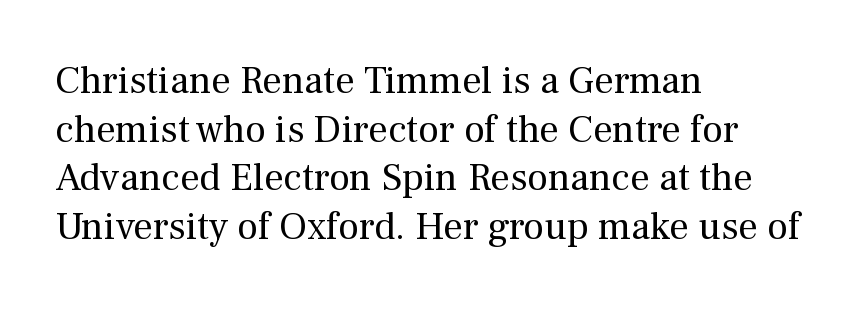
{"serif": "yes", "italic": "no", "bold": "no", "weight": "regular", "width": "normal", "stroke_contrast": "medium", "x_height": "medium", "monospaced": "no", "underline": "no", "align": "left", "line_spacing": "normal", "line_spacing_ratio": 1.25, "letter_spacing": "normal", "letter_spacing_em": 0.0, "glyph_px": 39}
